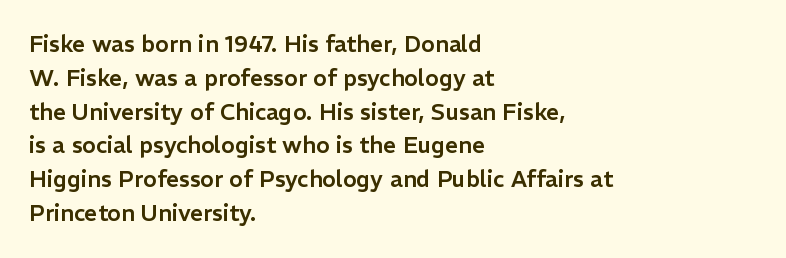
The image shows 23 px text type, upright; set left-aligned, normal line spacing (1.47x), normal letter spacing, not underlined.
